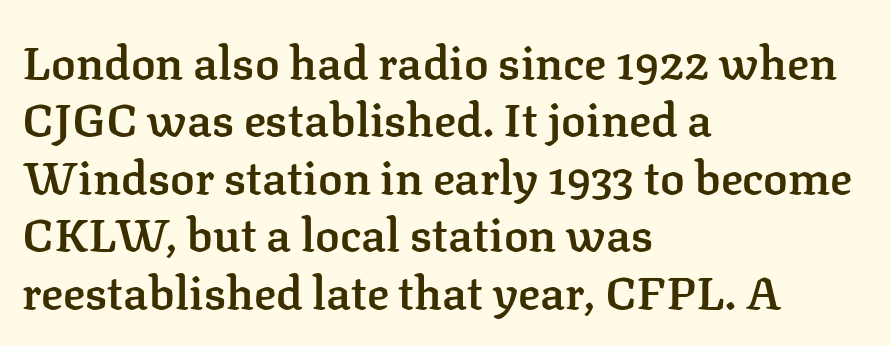
The image shows 46 px semibold serif type, upright; set left-aligned, normal line spacing (1.25x), normal letter spacing, not underlined; low stroke contrast and a medium x-height.
